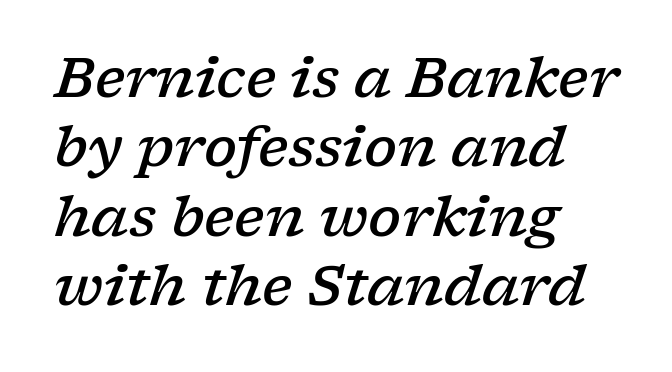
Bold? Not quite — semibold, heavier than regular but stopping short. It's the slanting kind of type. In terms of leading, this rendering sits right in the middle. How are the letters spaced? Ordinarily, with no added tracking. The specimen omits any rule beneath the text block's lines. The passage shown is typed in a proportional face where columns would drift.
